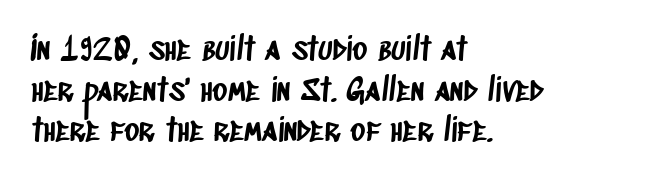
Normally led — the rows are evenly, conventionally spaced. Does extra space separate the letters? No, they use regular spacing. Check under the words: just untouched page. Serifs: no, the terminals of the letterforms are clean. Visually the block forms a straight wall on the left and a jagged coastline on the right.
